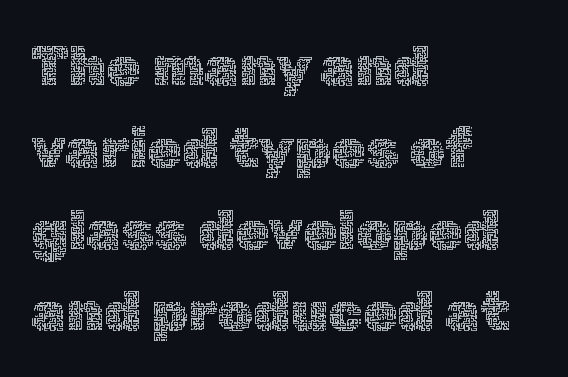
Note the varied advance widths — an 'i' is clearly narrower than an 'm'. The letters stand upright; this is a roman face. Regarding leading, the lines here are spaced in the standard way. These lines stack with their left ends in a neat column. Any mark beneath the type? The region is blank. The gaps between neighbouring characters are ordinary and unremarkable.
